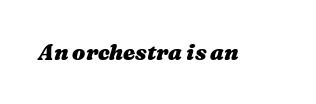
Style check: oblique. Tracking value appears to be zero — textbook default spacing. Students, this is bold: see how much ink each stroke carries. Letters rest on an invisible, unmarked baseline.
